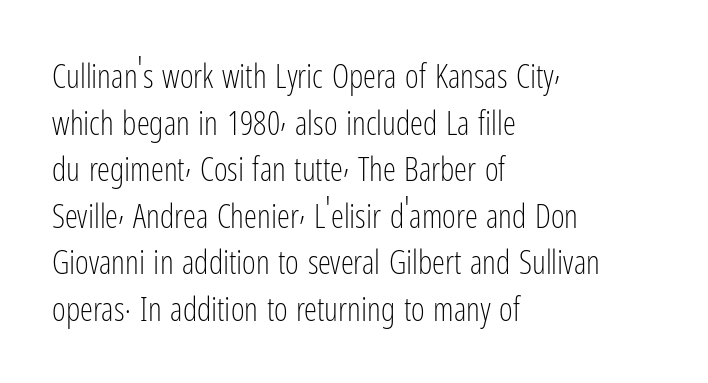
Q: Is the text bold? A: No.
Q: Is the text italic (slanted)? A: No, it is upright.
Q: Is the typeface a serif or a sans-serif typeface? A: Sans-serif.
Q: Is the text underlined? A: No.
Q: How is the paragraph aligned? A: Left-aligned.
Q: Is the spacing between letters normal or unusually wide? A: Normal.
Q: Is the spacing between lines tight, normal or loose? A: Normal.
Q: Width (condensed, normal, or wide)? A: Condensed.
Q: Stroke contrast? A: Low.
Q: x-height? A: Medium.
Q: Monospaced? A: No.
